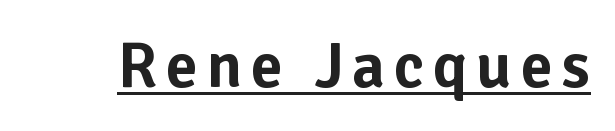
{"serif": "no", "italic": "no", "width": "normal", "stroke_contrast": "low", "x_height": "medium", "monospaced": "no", "underline": "yes", "glyph_px": 65}
